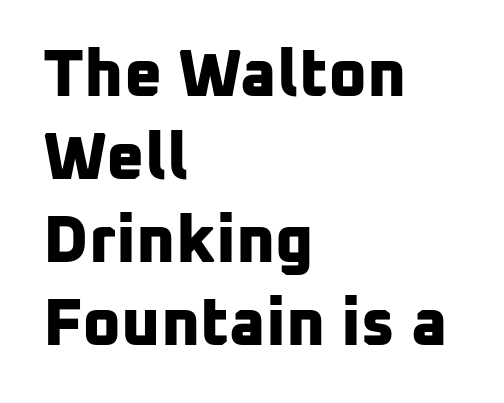
Chunky letters — that's bold for sure. Line spacing here is normal. Casual observation: everything's shoved over to the left. Check where the strokes stop: nothing finishes them off — pure sans. Descenders hang freely into open space. Do the characters align in a grid? No, the font is proportional.
